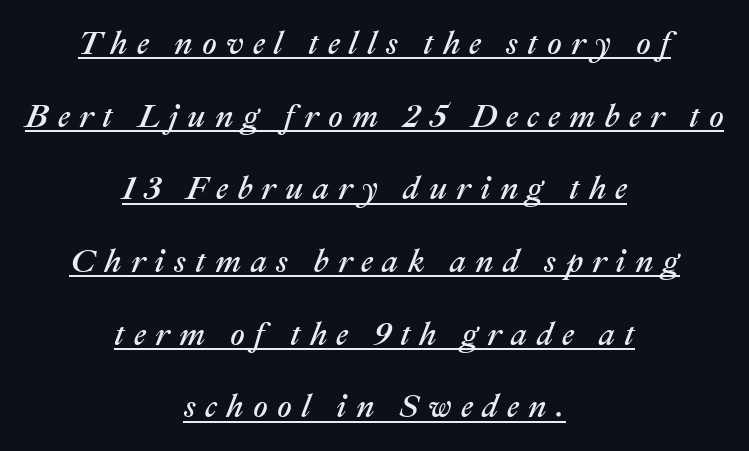
Compared with typical paragraphs, the rows here are farther apart. These characters rest on top of a visible drawn line. In terms of letterspacing, this is a distinctly airy, spread setting. These lines were composed using italics. The face used here is proportionally spaced, like ordinary book or web type.
